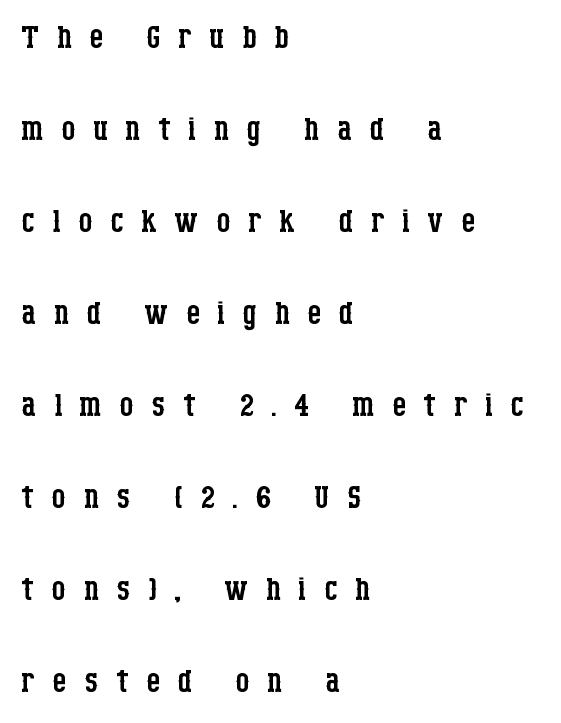
{"serif": "yes", "italic": "no", "bold": "no", "weight": "regular", "width": "condensed", "stroke_contrast": "low", "x_height": "large", "monospaced": "no", "underline": "no", "align": "left", "line_spacing": "loose", "line_spacing_ratio": 2.09, "letter_spacing": "wide", "letter_spacing_em": 0.4, "glyph_px": 44}
